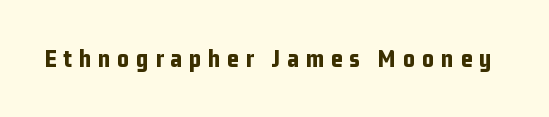
{"italic": "no", "bold": "yes", "underline": "no", "letter_spacing": "wide", "letter_spacing_em": 0.26, "glyph_px": 26}
